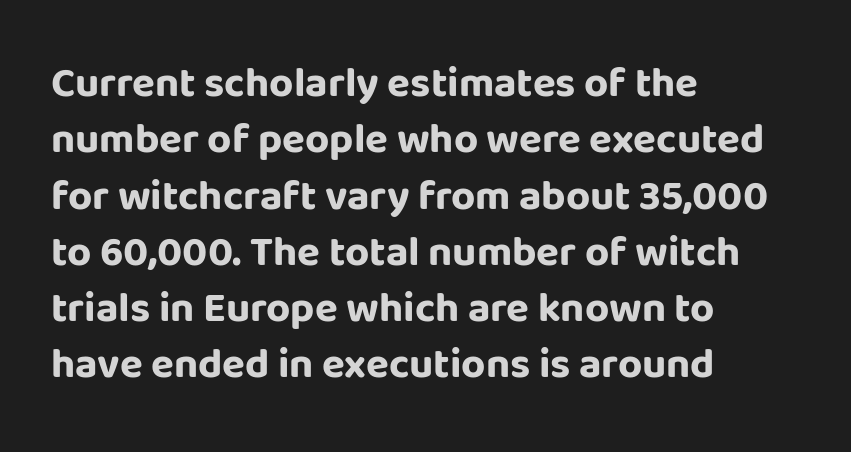
Q: Is the text bold? A: Yes.
Q: Is the text italic (slanted)? A: No, it is upright.
Q: Is the typeface a serif or a sans-serif typeface? A: Sans-serif.
Q: Is the text underlined? A: No.
Q: How is the paragraph aligned? A: Left-aligned.
Q: Is the spacing between letters normal or unusually wide? A: Normal.
Q: Is the spacing between lines tight, normal or loose? A: Normal.
Q: Width (condensed, normal, or wide)? A: Normal.
Q: Stroke contrast? A: Low.
Q: x-height? A: Large.
Q: Monospaced? A: No.
